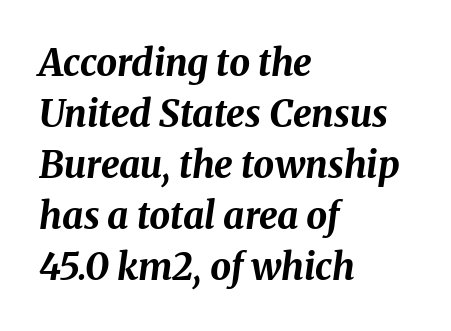
{"italic": "yes", "lean": "right", "slant_degrees": 8, "bold": "yes", "weight": "bold", "width": "normal", "stroke_contrast": "medium", "x_height": "medium", "monospaced": "no", "underline": "no", "align": "left", "line_spacing": "normal", "line_spacing_ratio": 1.38, "letter_spacing": "normal", "letter_spacing_em": 0.0, "glyph_px": 37}
